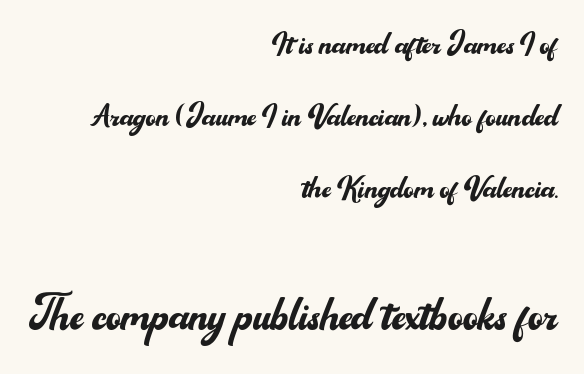
Which chunk is bigger? The second one — the bottom block dwarfs the top. Typographically, this falls in the sans-serif category. Short and long lines alike share a common ending point at right. Only glyphs here, with clear space below each row. The passage shown is typed in a proportional face where columns would drift. Stroke mass is kept to a normal reading level or below.
